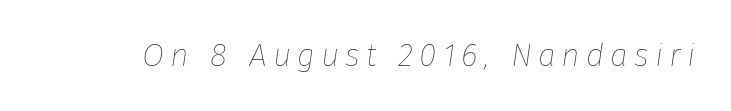
The cut favours lightness, reaching ordinary text weight at its darkest. Think of a printed novel: that variable character pitch is what you see here. Words float on clear page, feet unadorned. The passage shown leans; its letterforms are oblique.
